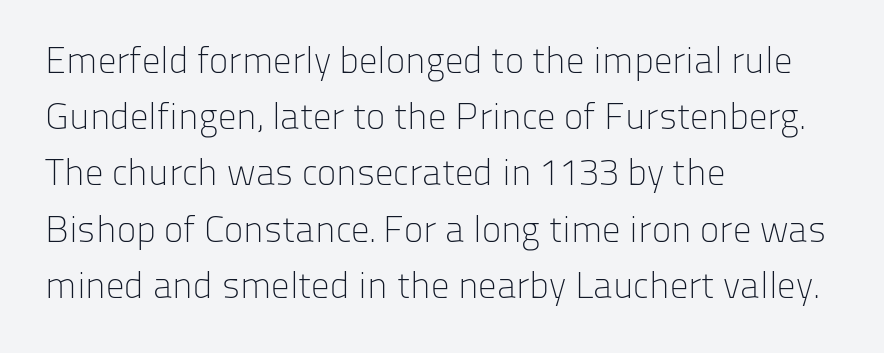
Q: Is the text bold? A: No.
Q: Is the text italic (slanted)? A: No, it is upright.
Q: Is the typeface a serif or a sans-serif typeface? A: Sans-serif.
Q: Is the text underlined? A: No.
Q: How is the paragraph aligned? A: Left-aligned.
Q: Is the spacing between letters normal or unusually wide? A: Normal.
Q: Is the spacing between lines tight, normal or loose? A: Normal.
Q: Width (condensed, normal, or wide)? A: Normal.
Q: Stroke contrast? A: Low.
Q: x-height? A: Medium.
Q: Monospaced? A: No.
